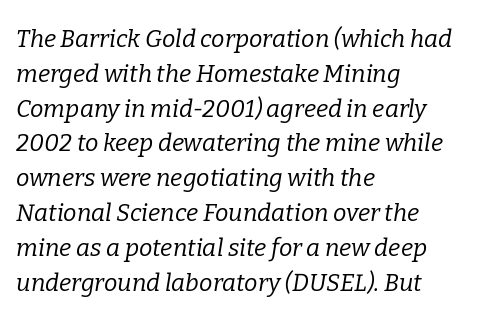
{"italic": "yes", "lean": "right", "slant_degrees": 9, "bold": "no", "underline": "no", "align": "left", "line_spacing": "normal", "line_spacing_ratio": 1.45, "letter_spacing": "normal", "letter_spacing_em": 0.0, "glyph_px": 24}
